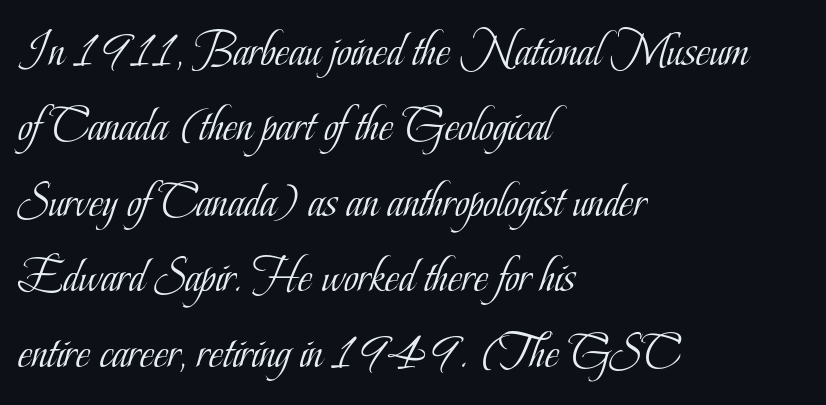
The image shows 49 px light, condensed serif type; set left-aligned, normal line spacing (1.54x), normal letter spacing, not underlined; low stroke contrast and a small x-height.
